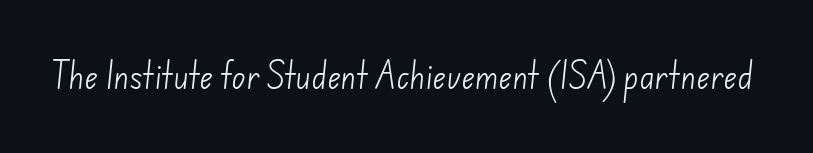
{"serif": "no", "bold": "no", "weight": "light", "width": "normal", "stroke_contrast": "low", "x_height": "small", "monospaced": "no", "underline": "no", "letter_spacing": "normal", "letter_spacing_em": 0.0, "glyph_px": 29}
